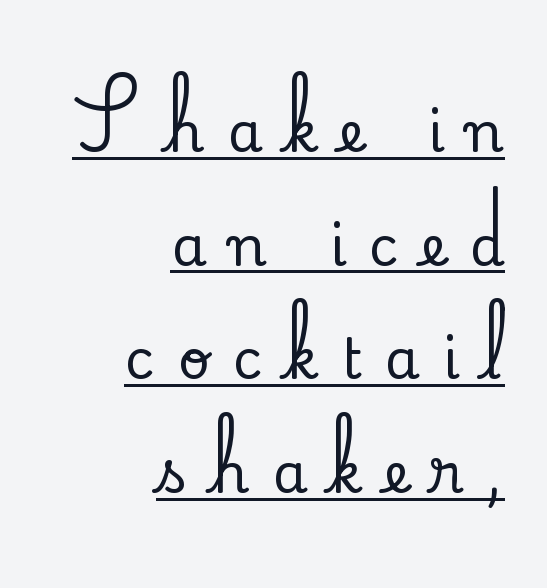
Every character sits straight up, as roman type does. A great deal of white space separates one row of letters from the next. The face used here is seriffed, in the tradition of book romans. The gaps between neighbouring characters are conspicuously large. Varying glyph widths throughout — classic text-font behaviour. Students, observe the line beneath the letters — that is underlining.
